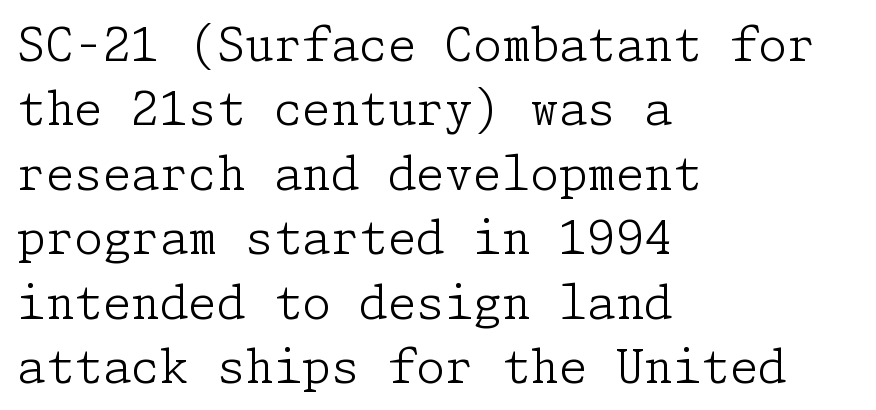
Q: Is the text bold? A: No.
Q: Is the text italic (slanted)? A: No, it is upright.
Q: Is the typeface a serif or a sans-serif typeface? A: Serif.
Q: Is the text underlined? A: No.
Q: How is the paragraph aligned? A: Left-aligned.
Q: Is the spacing between letters normal or unusually wide? A: Normal.
Q: Is the spacing between lines tight, normal or loose? A: Normal.
Q: Width (condensed, normal, or wide)? A: Normal.
Q: Stroke contrast? A: Low.
Q: x-height? A: Medium.
